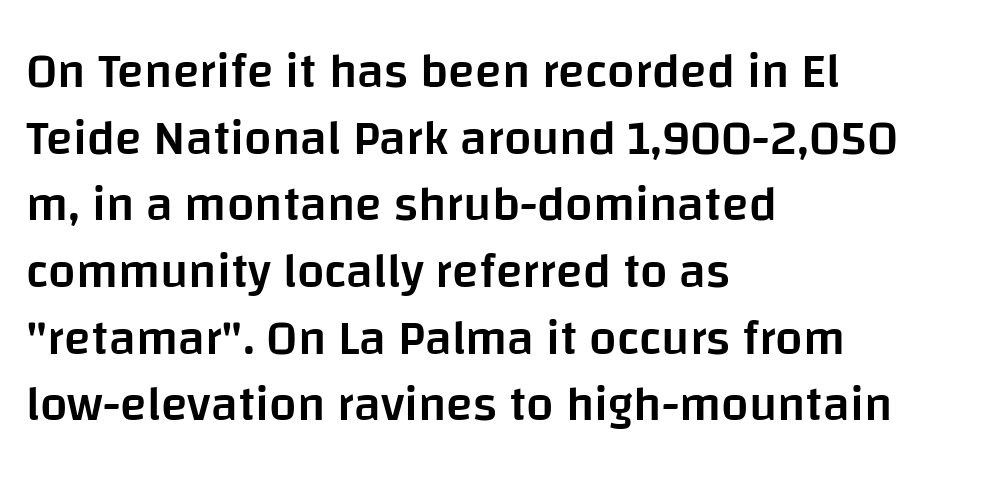
The image shows 49 px semibold sans-serif type, upright; set left-aligned, normal line spacing (1.36x), normal letter spacing, not underlined; low stroke contrast and a large x-height.
